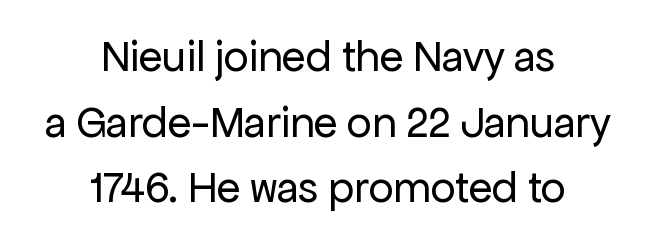
The image shows 44 px regular-weight sans-serif type, upright; set centered, normal line spacing (1.49x), normal letter spacing, not underlined; low stroke contrast and a medium x-height.
